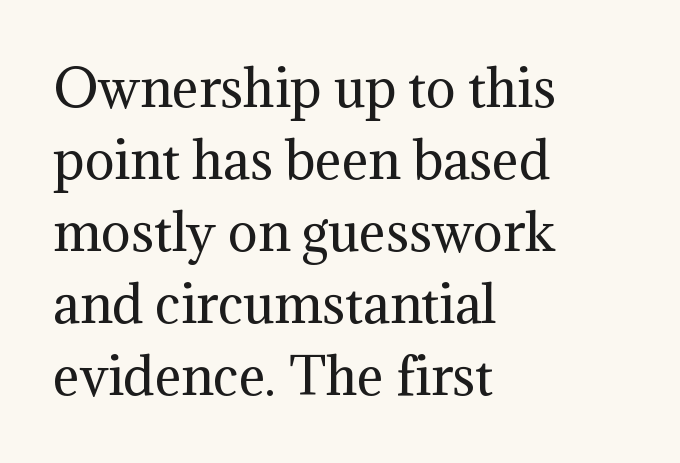
Horizontal alignment here is leftward, the default for most running prose. The strokes are not fattened; the text isn't bold. Are there feet on the stems? There are — it's a serif. This rendering leaves character spacing at its baseline value.
